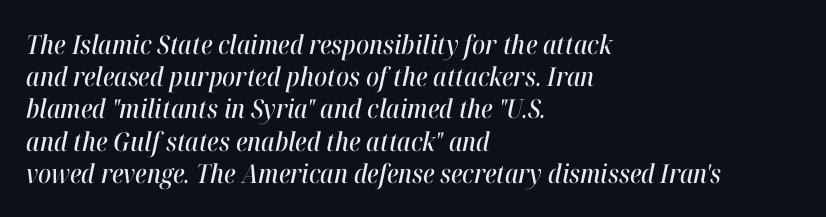
The rendering keeps characters at their native spacing. The lettering tilts uniformly, giving the passage an italic look. A classic flush-left, rag-right setting is used for this passage. The space directly below the letters is spotless.
